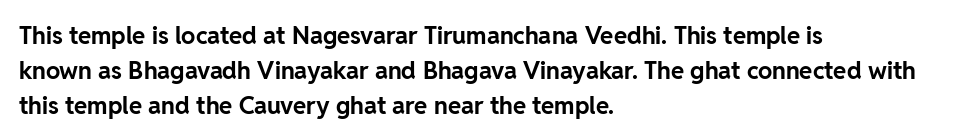
Nope, not italic — everything's standing straight. The passage shown has conventional tracking throughout. Bold? Absolutely — the strokes are thick and heavy. If you drew a ruler down the left edge, every line would touch it. The gap between lines stays unmarked. Horizontal bands of white between lines are of average thickness.
